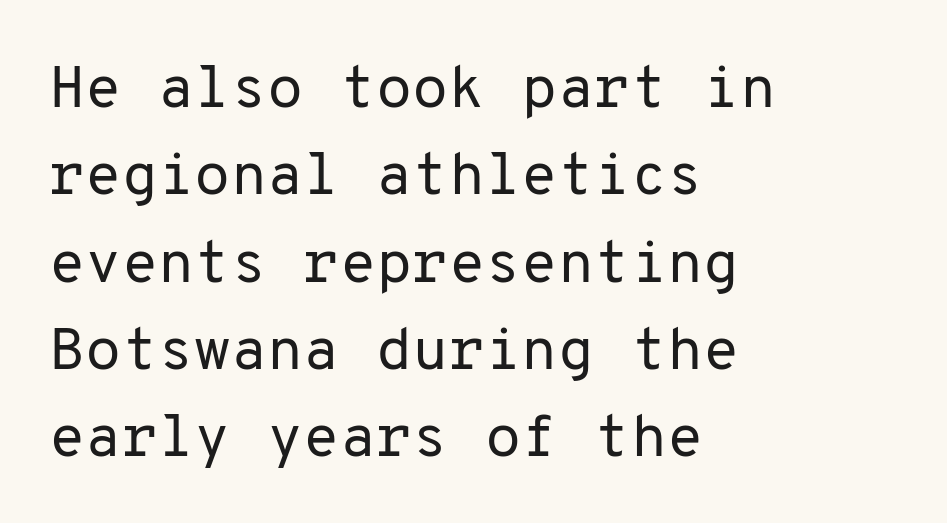
Q: Is the text bold? A: No.
Q: Is the text italic (slanted)? A: No, it is upright.
Q: Is the typeface a serif or a sans-serif typeface? A: Sans-serif.
Q: Is the text underlined? A: No.
Q: How is the paragraph aligned? A: Left-aligned.
Q: Is the spacing between letters normal or unusually wide? A: Normal.
Q: Is the spacing between lines tight, normal or loose? A: Normal.
Q: Width (condensed, normal, or wide)? A: Normal.
Q: Stroke contrast? A: Low.
Q: x-height? A: Medium.
Q: Monospaced? A: Yes.
